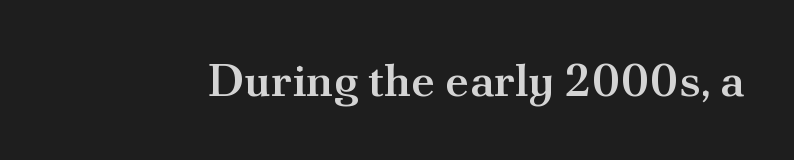
The image shows 46 px semibold serif type, upright; set normal letter spacing, not underlined; medium stroke contrast and a small x-height.
